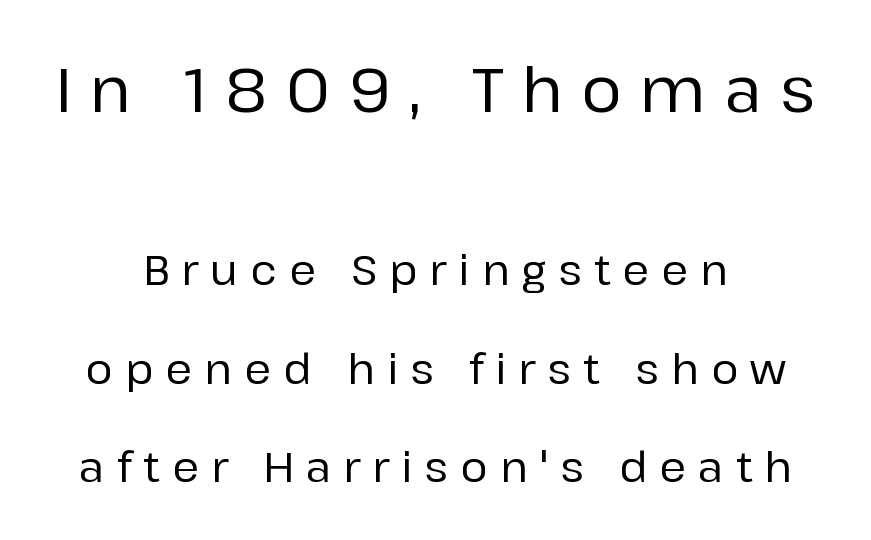
Q: Is the text italic (slanted)? A: No, it is upright.
Q: Is the typeface a serif or a sans-serif typeface? A: Sans-serif.
Q: Is the text underlined? A: No.
Q: How is the paragraph aligned? A: Centered.
Q: Is the spacing between letters normal or unusually wide? A: Unusually wide.
Q: Is the spacing between lines tight, normal or loose? A: Loose.
Q: Which block of text is set in a larger size, the first (top) or the second (bottom)? A: The first (top) one.
Q: Width (condensed, normal, or wide)? A: Normal.
Q: Stroke contrast? A: Low.
Q: x-height? A: Medium.
Q: Monospaced? A: No.
